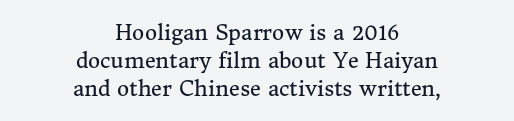
Q: Is the text bold? A: No.
Q: Is the text italic (slanted)? A: No, it is upright.
Q: Is the text underlined? A: No.
Q: How is the paragraph aligned? A: Centered.
Q: Is the spacing between letters normal or unusually wide? A: Normal.
Q: Is the spacing between lines tight, normal or loose? A: Normal.
